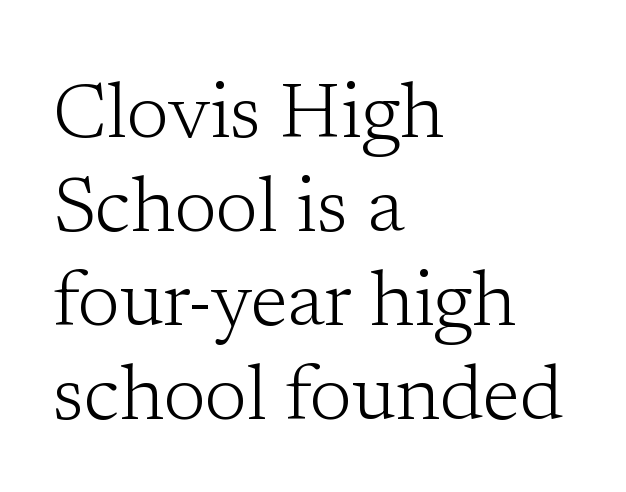
Yep, those are serifs on the letters. Each letter keeps its own natural width here, so spacing adapts to shape. The tracking reads as untouched default to a designer's eye. This is not heavy type; no bold has been used. The zone under the glyphs is completely vacant.
